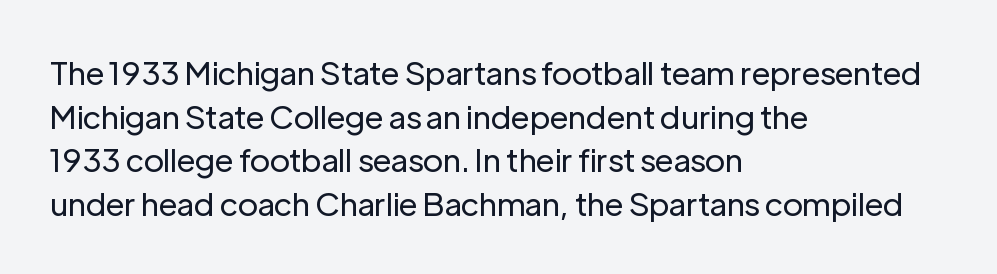
Q: Is the text bold? A: No.
Q: Is the text italic (slanted)? A: No, it is upright.
Q: Is the typeface a serif or a sans-serif typeface? A: Sans-serif.
Q: Is the text underlined? A: No.
Q: How is the paragraph aligned? A: Left-aligned.
Q: Is the spacing between letters normal or unusually wide? A: Normal.
Q: Is the spacing between lines tight, normal or loose? A: Normal.
Q: Width (condensed, normal, or wide)? A: Normal.
Q: Stroke contrast? A: Low.
Q: x-height? A: Medium.
Q: Monospaced? A: No.
